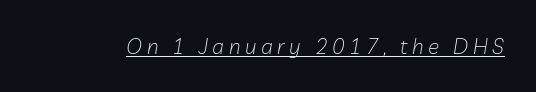
The image shows 21 px text type, italic (leaning right); set unusually wide letter spacing (+0.22 em), underlined.
